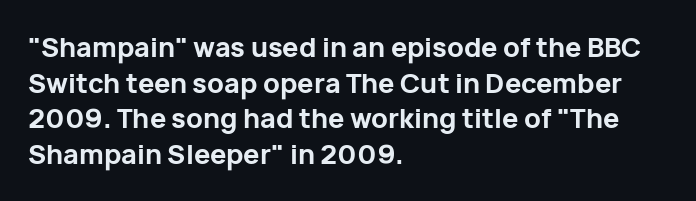
Q: Is the text bold? A: Yes.
Q: Is the text italic (slanted)? A: No, it is upright.
Q: Is the text underlined? A: No.
Q: How is the paragraph aligned? A: Left-aligned.
Q: Is the spacing between letters normal or unusually wide? A: Normal.
Q: Is the spacing between lines tight, normal or loose? A: Normal.
